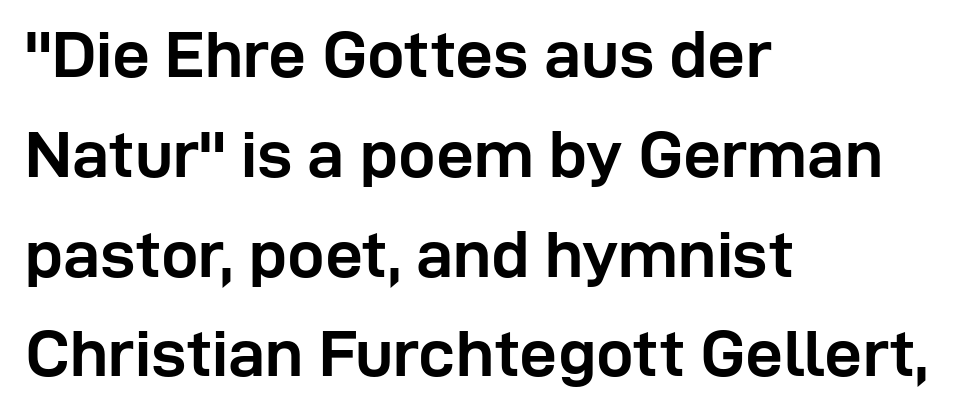
{"serif": "no", "italic": "no", "bold": "yes", "weight": "semibold", "width": "normal", "stroke_contrast": "low", "x_height": "medium", "monospaced": "no", "underline": "no", "align": "left", "line_spacing": "normal", "line_spacing_ratio": 1.49, "letter_spacing": "normal", "letter_spacing_em": 0.0, "glyph_px": 67}
